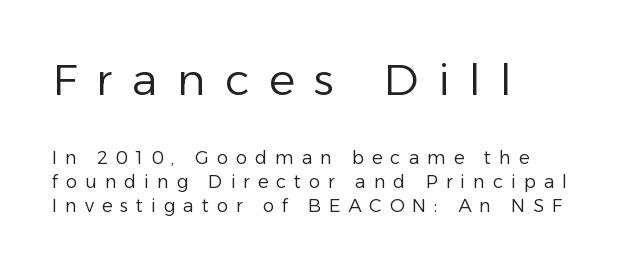
The image shows 44 px regular-weight sans-serif type, upright; set left-aligned, normal line spacing (1.34x), unusually wide letter spacing (+0.44 em), not underlined; the first (top) block is 2.44x larger; low stroke contrast and a medium x-height.
